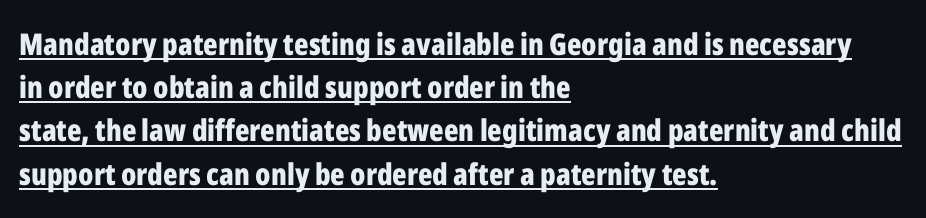
The image shows 30 px bold, condensed sans-serif type, upright; set left-aligned, normal line spacing (1.44x), normal letter spacing, underlined; low stroke contrast and a medium x-height.
